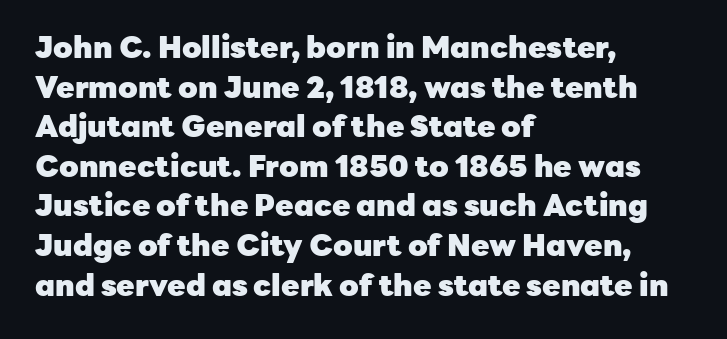
{"serif": "no", "italic": "no", "bold": "yes", "weight": "heavy", "width": "normal", "stroke_contrast": "low", "x_height": "medium", "monospaced": "no", "underline": "no", "align": "left", "line_spacing": "normal", "line_spacing_ratio": 1.32, "letter_spacing": "normal", "letter_spacing_em": 0.0, "glyph_px": 30}
